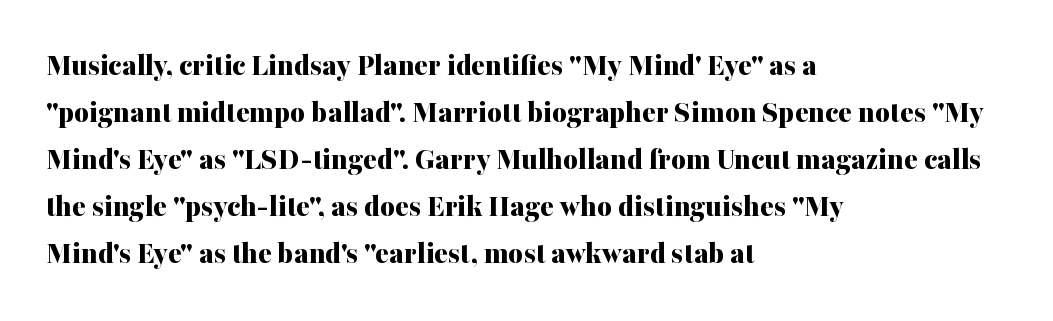
Spacing verdict: proportional, widths tailored to each character. What kind of face is this? One with serifs. This rendering leaves character spacing at its baseline value. Lines of text with bare space underneath. Do the letters lean? They stand straight.
